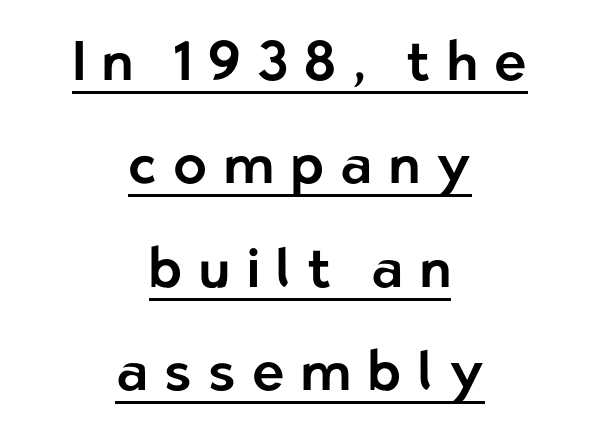
The image shows 55 px sans-serif type, upright; set centered, line spacing 1.88x, unusually wide letter spacing (+0.3 em), underlined; low stroke contrast and a medium x-height.
